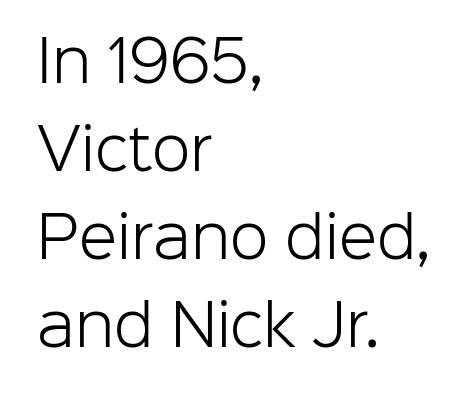
Q: Is the text bold? A: No.
Q: Is the text italic (slanted)? A: No, it is upright.
Q: Is the typeface a serif or a sans-serif typeface? A: Sans-serif.
Q: Is the text underlined? A: No.
Q: How is the paragraph aligned? A: Left-aligned.
Q: Is the spacing between letters normal or unusually wide? A: Normal.
Q: Is the spacing between lines tight, normal or loose? A: Normal.
Q: Width (condensed, normal, or wide)? A: Normal.
Q: Stroke contrast? A: Low.
Q: x-height? A: Medium.
Q: Monospaced? A: No.
